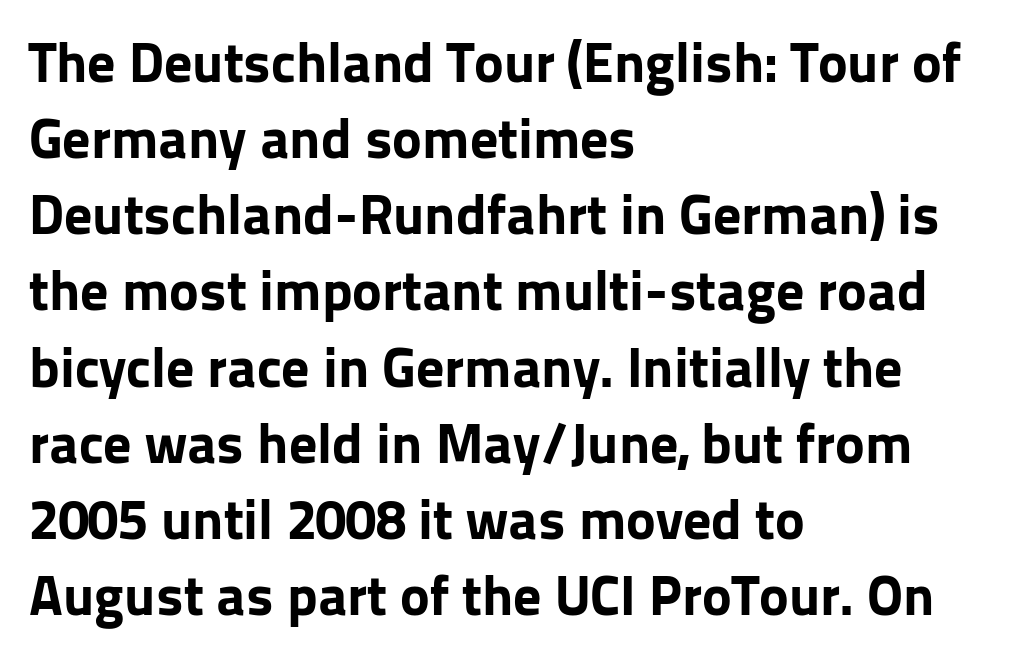
The rows are spaced the way most documents space them. Upright lettering throughout. You could call the tracking neutral — neither tight nor loose. The rag falls on the right side of this text block. Stroke terminals: plain, sans-serif.
